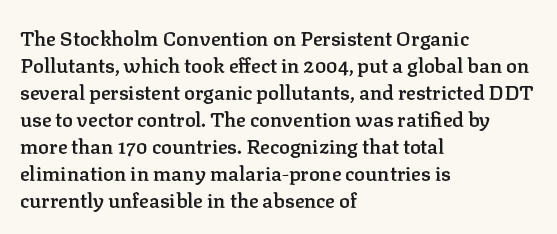
Q: Is the text bold? A: Semi-bold.
Q: Is the text italic (slanted)? A: No, it is upright.
Q: Is the text underlined? A: No.
Q: How is the paragraph aligned? A: Left-aligned.
Q: Is the spacing between letters normal or unusually wide? A: Normal.
Q: Is the spacing between lines tight, normal or loose? A: Normal.
